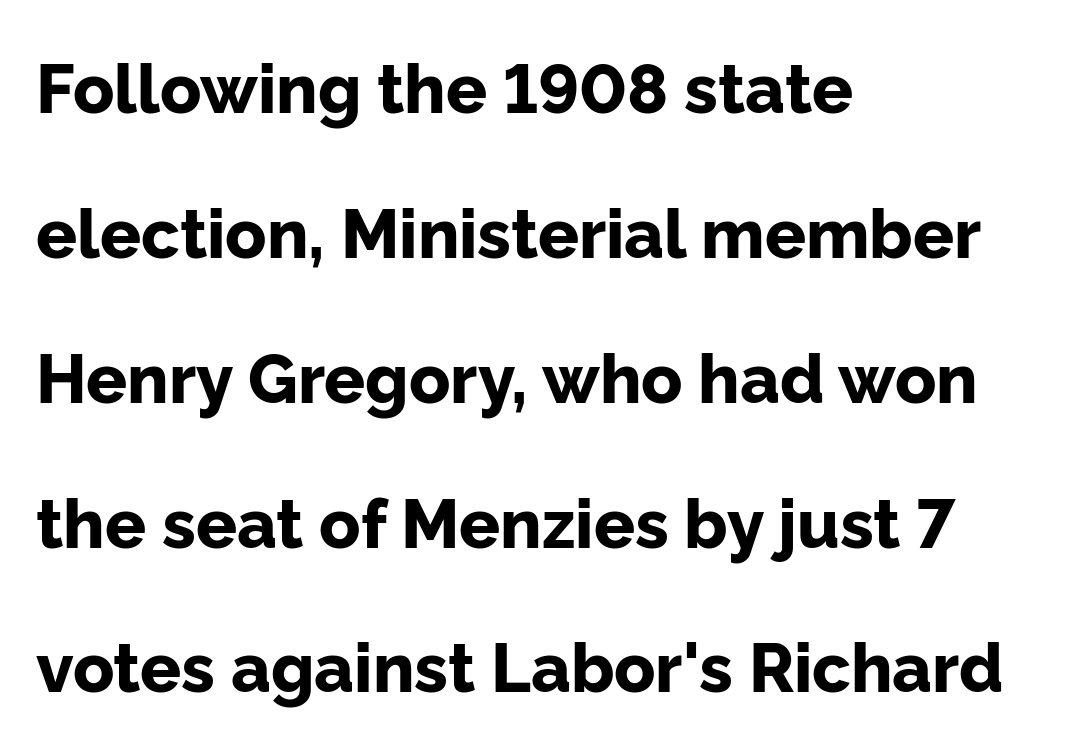
{"serif": "no", "italic": "no", "bold": "yes", "weight": "bold", "width": "normal", "stroke_contrast": "low", "x_height": "medium", "monospaced": "no", "underline": "no", "align": "left", "line_spacing": "loose", "line_spacing_ratio": 2.13, "letter_spacing": "normal", "letter_spacing_em": 0.0, "glyph_px": 68}
